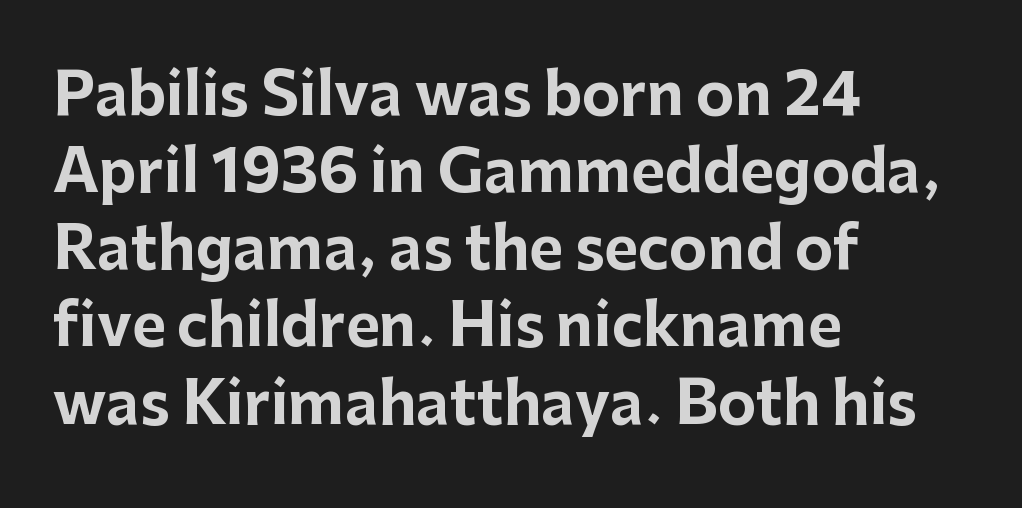
{"serif": "no", "italic": "no", "bold": "yes", "weight": "bold", "width": "normal", "stroke_contrast": "low", "x_height": "medium", "monospaced": "no", "underline": "no", "align": "left", "line_spacing": "normal", "line_spacing_ratio": 1.33, "letter_spacing": "normal", "letter_spacing_em": 0.0, "glyph_px": 58}
